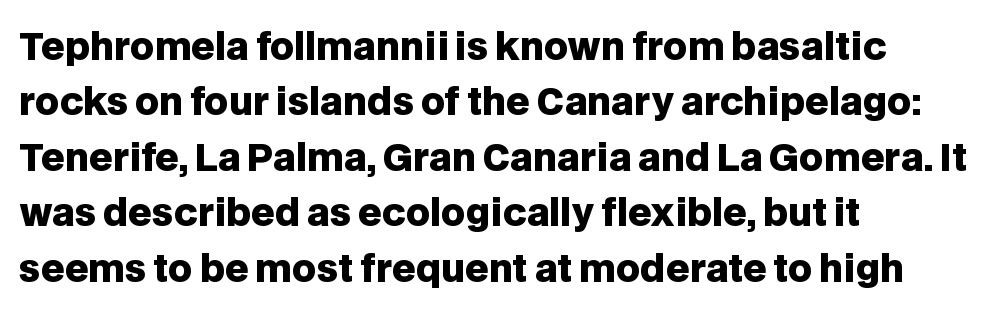
{"serif": "no", "italic": "no", "bold": "yes", "weight": "heavy", "width": "normal", "stroke_contrast": "low", "x_height": "large", "monospaced": "no", "underline": "no", "align": "left", "line_spacing": "normal", "line_spacing_ratio": 1.5, "letter_spacing": "normal", "letter_spacing_em": 0.0, "glyph_px": 37}
